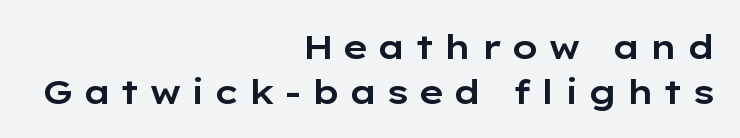
The tracking reads as deliberately expanded to a designer's eye. Does the type have serifs? No, each stem ends abruptly. Looks like regular typesetting: each glyph gets only the width it needs. Every character sits straight up, as roman type does.
